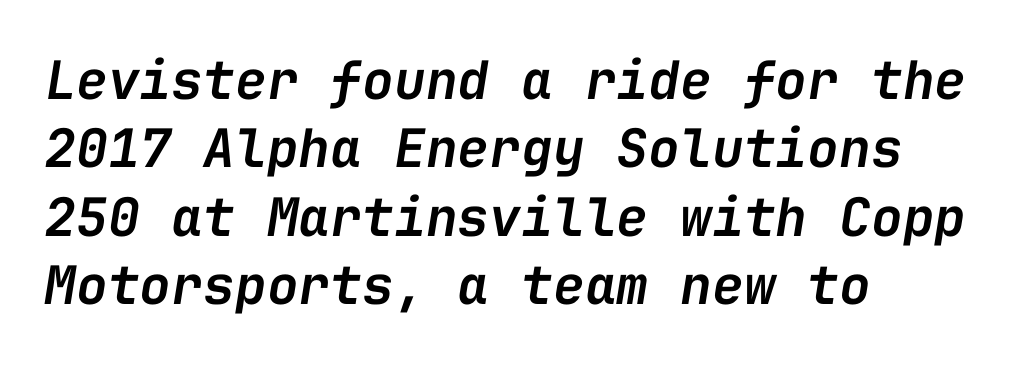
Nobody touched the tracking dial on this one. Does the copy run flush right? No — it runs flush left. Here the designer chose a console-style face with uniform glyph widths. Beneath every word, the page is bare. Its strokes are somewhat broadened, the hallmark of semibold type. Evenly set lines give the paragraph a standard silhouette.
